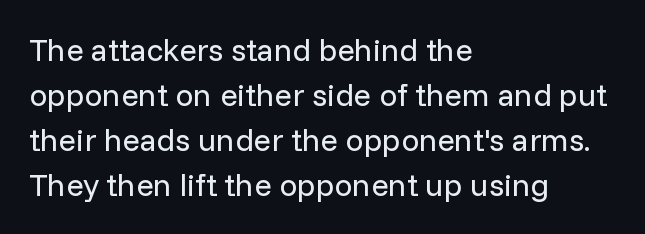
{"serif": "no", "italic": "no", "bold": "no", "weight": "regular", "width": "normal", "stroke_contrast": "low", "x_height": "medium", "monospaced": "no", "underline": "no", "align": "left", "line_spacing": "normal", "line_spacing_ratio": 1.41, "letter_spacing": "normal", "letter_spacing_em": 0.0, "glyph_px": 32}
